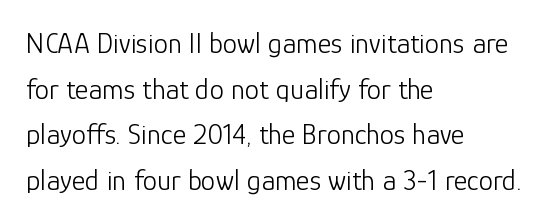
{"serif": "no", "italic": "no", "bold": "no", "weight": "light", "width": "normal", "stroke_contrast": "low", "x_height": "medium", "monospaced": "no", "underline": "no", "align": "left", "line_spacing": "normal", "line_spacing_ratio": 1.57, "letter_spacing": "normal", "letter_spacing_em": 0.0, "glyph_px": 29}
